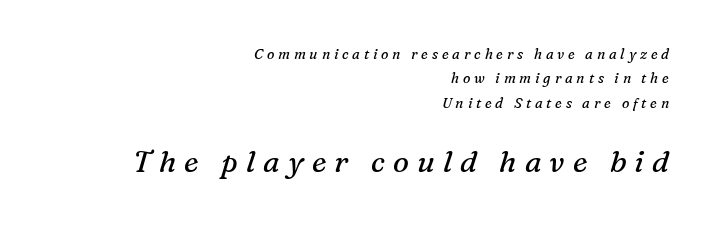
The image shows 30 px regular-weight serif type, italic (leaning right); set right-aligned, line spacing 1.75x, unusually wide letter spacing (+0.27 em), not underlined; the second (bottom) block is 2.14x larger; medium stroke contrast and a medium x-height.
